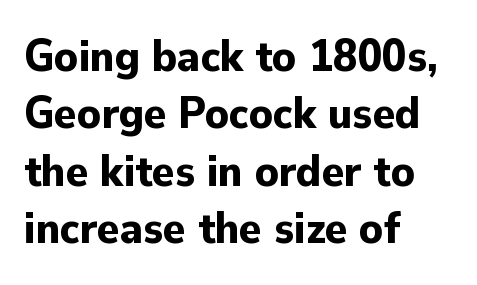
{"serif": "no", "italic": "no", "bold": "yes", "weight": "bold", "width": "normal", "stroke_contrast": "low", "x_height": "small", "monospaced": "no", "underline": "no", "align": "left", "line_spacing": "normal", "line_spacing_ratio": 1.25, "letter_spacing": "normal", "letter_spacing_em": 0.0, "glyph_px": 46}
